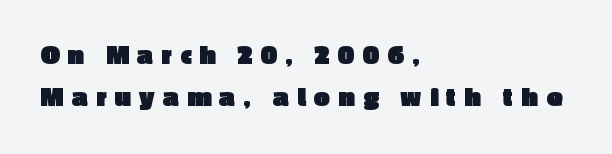
The image shows 28 px heavy sans-serif type, upright; set left-aligned, normal line spacing (1.49x), unusually wide letter spacing (+0.31 em), not underlined; a medium x-height.
